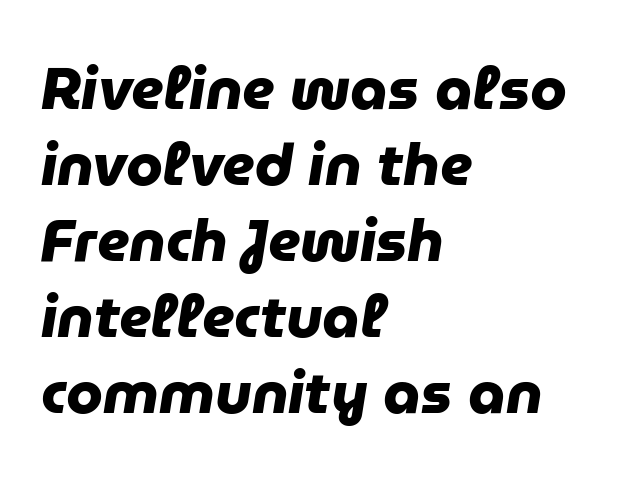
{"serif": "no", "bold": "yes", "weight": "heavy", "width": "normal", "stroke_contrast": "low", "x_height": "medium", "monospaced": "no", "underline": "no", "align": "left", "line_spacing": "normal", "line_spacing_ratio": 1.29, "letter_spacing": "normal", "letter_spacing_em": 0.0, "glyph_px": 59}
